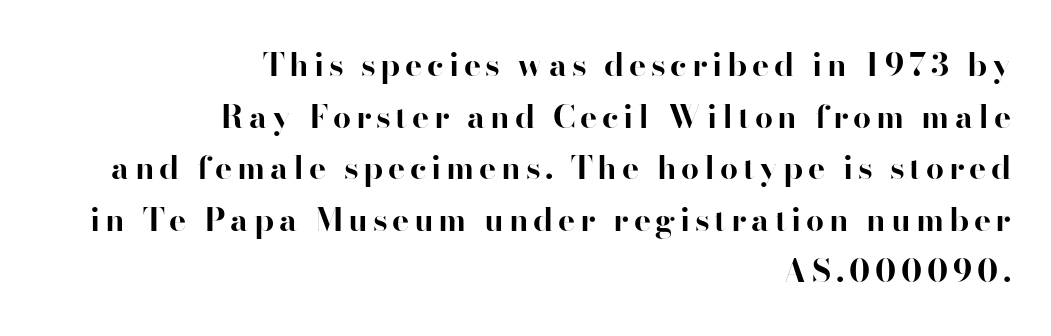
Q: Is the text bold? A: Yes.
Q: Is the text italic (slanted)? A: No, it is upright.
Q: Is the typeface a serif or a sans-serif typeface? A: Sans-serif.
Q: Is the text underlined? A: No.
Q: How is the paragraph aligned? A: Right-aligned.
Q: Is the spacing between lines tight, normal or loose? A: Normal.
Q: Width (condensed, normal, or wide)? A: Normal.
Q: Stroke contrast? A: High.
Q: x-height? A: Small.
Q: Monospaced? A: No.
